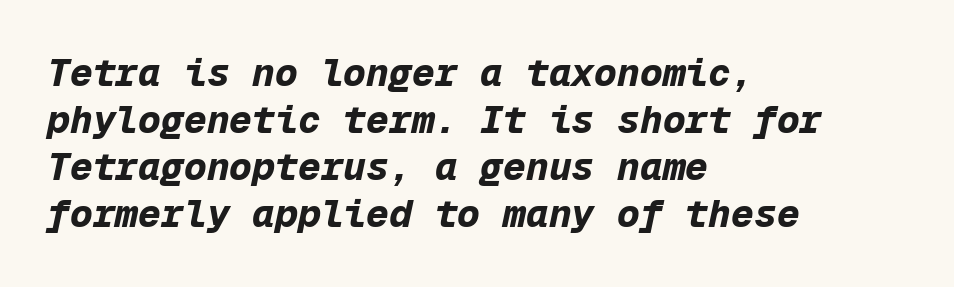
Lines of text with bare space underneath. Is the letter spacing exaggerated? No — it looks like the ordinary default. Every character sits at an angle, as italics do. The strokes are fattened all the way to bold. Do the characters align in a grid? Yes, the font is monospaced.
